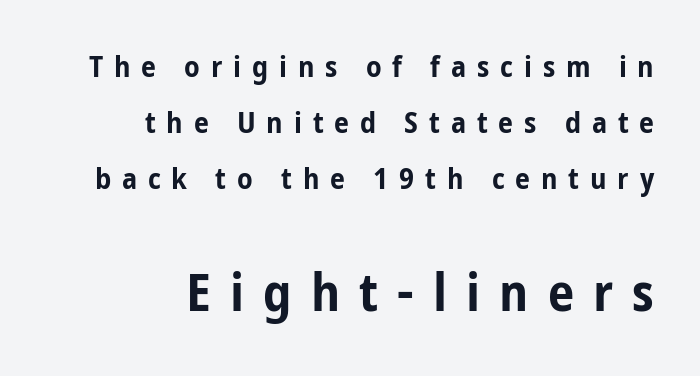
{"serif": "no", "italic": "no", "bold": "yes", "weight": "bold", "width": "condensed", "stroke_contrast": "low", "x_height": "medium", "monospaced": "no", "underline": "no", "align": "right", "line_spacing_ratio": 1.87, "letter_spacing": "wide", "letter_spacing_em": 0.36, "larger_block": "second", "size_ratio": 1.77, "glyph_px": 53}
